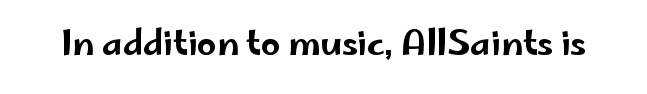
Q: Is the text italic (slanted)? A: No, it is upright.
Q: Is the typeface a serif or a sans-serif typeface? A: Sans-serif.
Q: Is the text underlined? A: No.
Q: Is the spacing between letters normal or unusually wide? A: Normal.
Q: Width (condensed, normal, or wide)? A: Wide.
Q: Stroke contrast? A: Low.
Q: x-height? A: Small.
Q: Monospaced? A: No.
